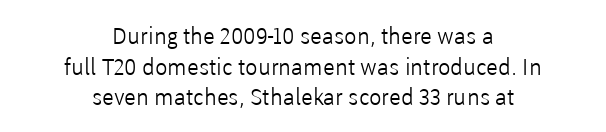
{"italic": "no", "bold": "no", "underline": "no", "align": "center", "line_spacing": "normal", "line_spacing_ratio": 1.33, "letter_spacing": "normal", "letter_spacing_em": 0.0, "glyph_px": 23}
